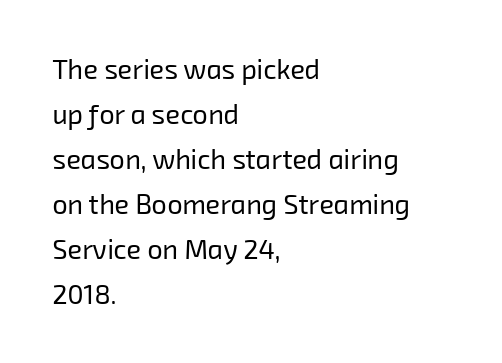
Q: Is the text bold? A: No.
Q: Is the text underlined? A: No.
Q: How is the paragraph aligned? A: Left-aligned.
Q: Is the spacing between letters normal or unusually wide? A: Normal.
Q: Is the spacing between lines tight, normal or loose? A: Normal.
